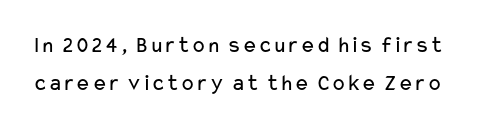
Q: Is the text bold? A: No.
Q: Is the text italic (slanted)? A: No, it is upright.
Q: Is the text underlined? A: No.
Q: Is the spacing between letters normal or unusually wide? A: Normal.
Q: Is the spacing between lines tight, normal or loose? A: Normal.
